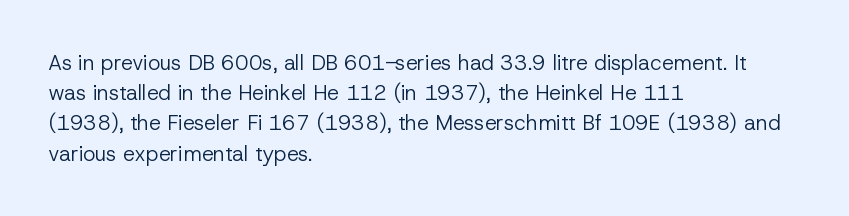
Regarding leading, the lines here are spaced in the standard way. Underline: absent. A classic flush-left, rag-right setting is used for this passage. Every character sits straight up, as roman type does.
